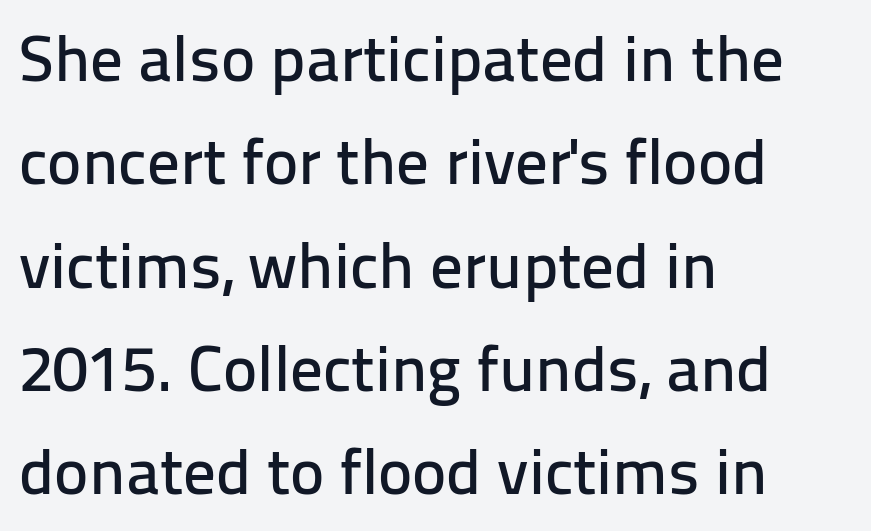
Q: Is the text italic (slanted)? A: No, it is upright.
Q: Is the typeface a serif or a sans-serif typeface? A: Sans-serif.
Q: Is the text underlined? A: No.
Q: How is the paragraph aligned? A: Left-aligned.
Q: Is the spacing between letters normal or unusually wide? A: Normal.
Q: Is the spacing between lines tight, normal or loose? A: Normal.
Q: Width (condensed, normal, or wide)? A: Normal.
Q: Stroke contrast? A: Low.
Q: x-height? A: Medium.
Q: Monospaced? A: No.
